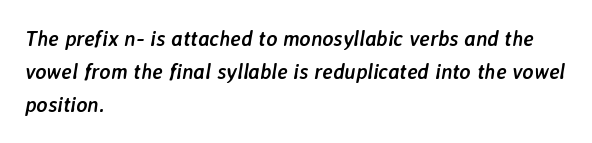
This rendering features lettering with no underline. When letters slant like this, we call the style italic. The passage shown stacks its lines at a standard gap. The ragged edge is on the right, which tells us the setting is flush left.
